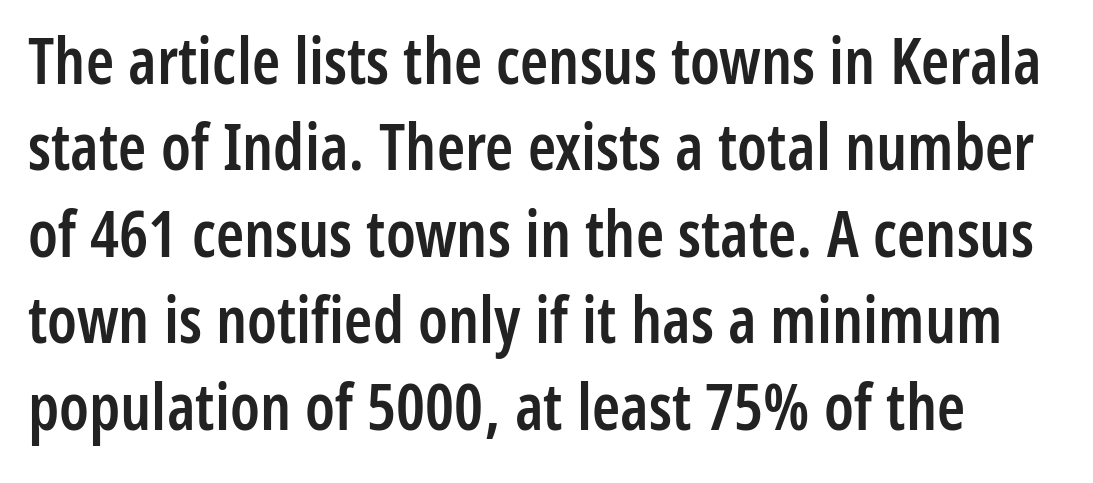
How heavy is the stroke? Medium-heavy — a semibold, shy of bold. The letters advance in unequal steps, a hallmark of proportional type. Does extra space separate the letters? No, they use regular spacing. Does the lettering tilt? It doesn't — this is upright. The specimen omits any rule beneath the text block's lines.
